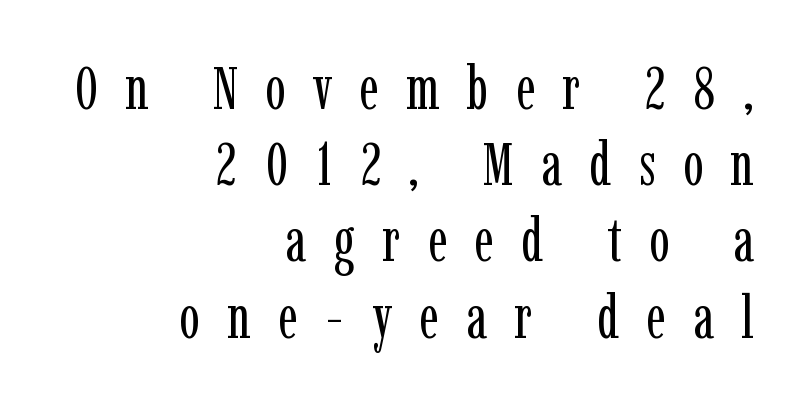
{"serif": "yes", "italic": "no", "bold": "no", "weight": "regular", "width": "condensed", "stroke_contrast": "low", "x_height": "medium", "monospaced": "no", "underline": "no", "align": "right", "line_spacing": "normal", "line_spacing_ratio": 1.25, "letter_spacing": "wide", "letter_spacing_em": 0.45, "glyph_px": 61}
